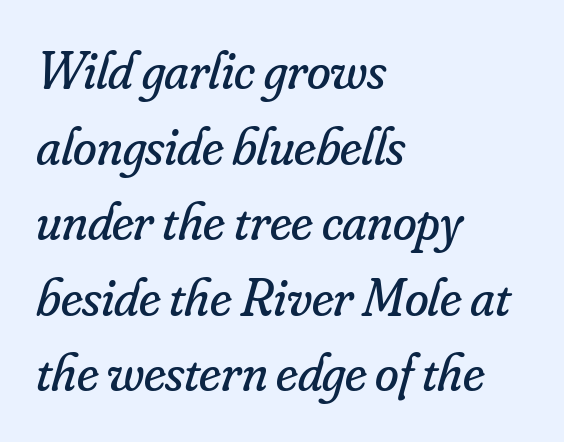
The image shows 54 px regular-weight serif type, italic (leaning right); set left-aligned, normal line spacing (1.4x), normal letter spacing, not underlined; low stroke contrast and a small x-height.
